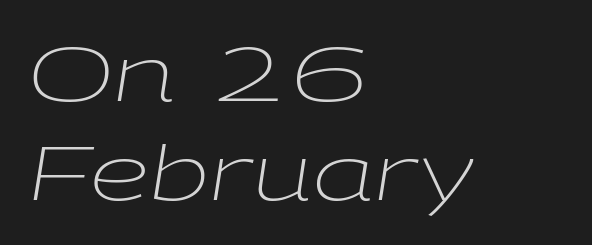
No extra ink here — the face is not bold. Each row of text sits above clean, open space. All the whitespace from short lines collects on the right. Whoever set this chose a conventional vertical rhythm.
